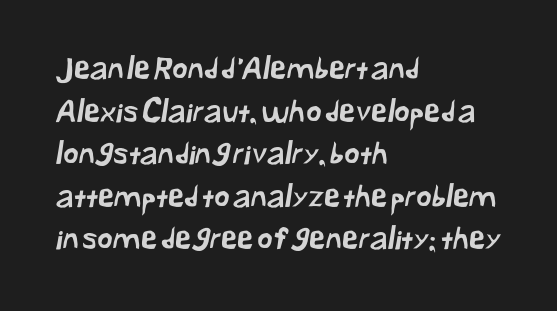
{"serif": "no", "width": "normal", "stroke_contrast": "low", "x_height": "medium", "monospaced": "no", "underline": "no", "align": "left", "line_spacing": "normal", "line_spacing_ratio": 1.42, "letter_spacing": "normal", "letter_spacing_em": 0.0, "glyph_px": 30}
